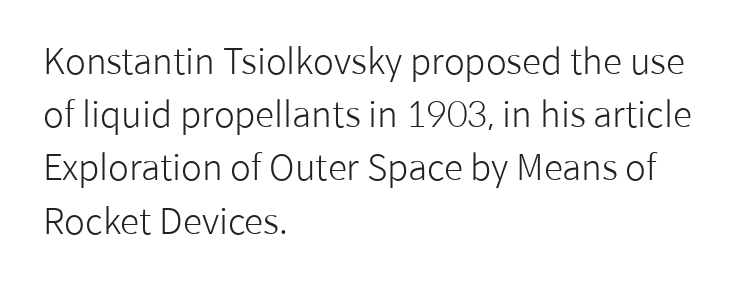
The image shows 35 px light sans-serif type, upright; set left-aligned, normal line spacing (1.52x), normal letter spacing, not underlined; low stroke contrast and a medium x-height.
